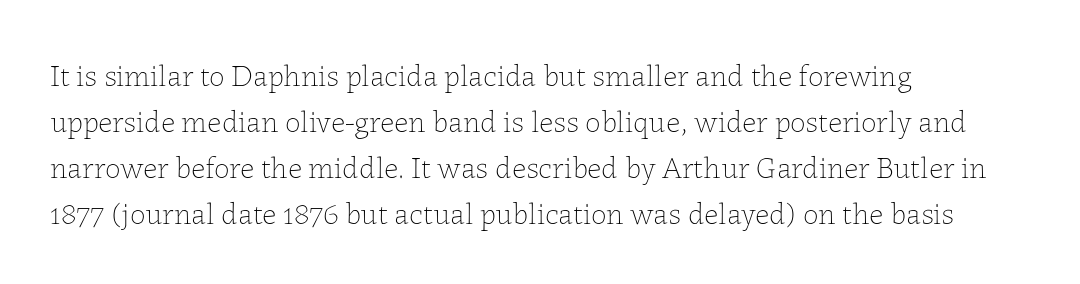
The image shows 31 px thin type, upright; set left-aligned, normal line spacing (1.48x), normal letter spacing, not underlined; low stroke contrast and a medium x-height.
